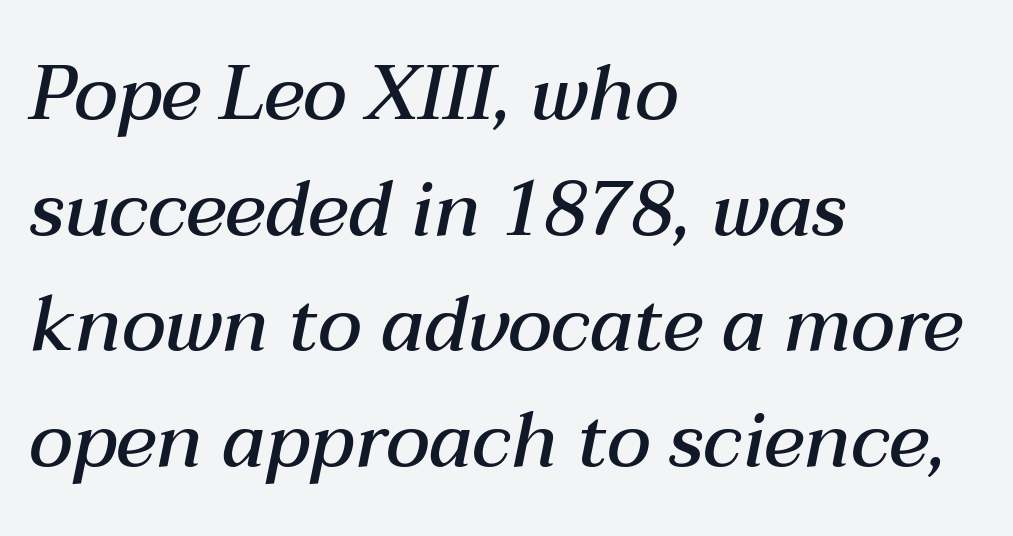
Q: Is the text bold? A: Semi-bold.
Q: Is the text italic (slanted)? A: Yes, it leans right by about 12 degrees.
Q: Is the text underlined? A: No.
Q: How is the paragraph aligned? A: Left-aligned.
Q: Is the spacing between letters normal or unusually wide? A: Normal.
Q: Is the spacing between lines tight, normal or loose? A: Normal.
Q: Width (condensed, normal, or wide)? A: Normal.
Q: Stroke contrast? A: Medium.
Q: x-height? A: Medium.
Q: Monospaced? A: No.
